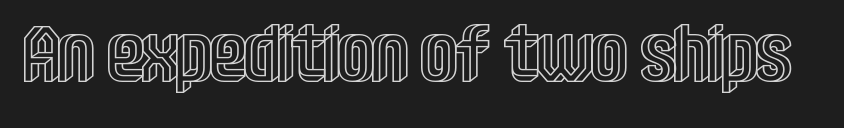
{"italic": "no", "width": "condensed", "x_height": "large", "monospaced": "no", "underline": "no", "letter_spacing": "normal", "letter_spacing_em": 0.0, "glyph_px": 79}
